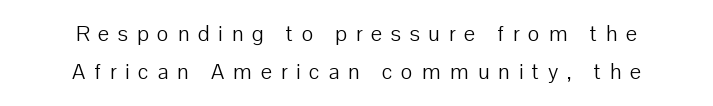
Q: Is the text bold? A: No.
Q: Is the text italic (slanted)? A: No, it is upright.
Q: Is the text underlined? A: No.
Q: How is the paragraph aligned? A: Centered.
Q: Is the spacing between letters normal or unusually wide? A: Unusually wide.
